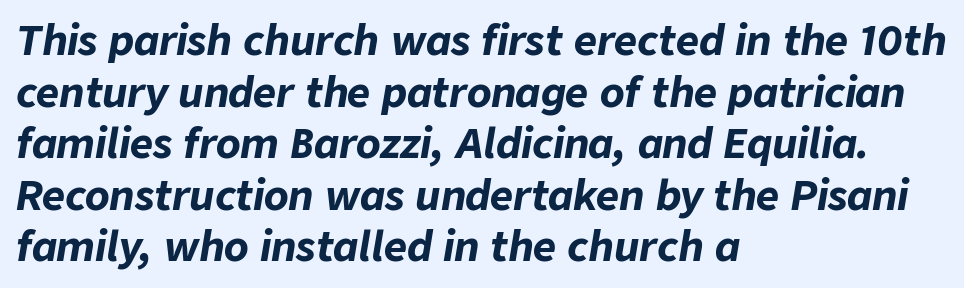
All the whitespace from short lines collects on the right. Characters follow at the spacing the type designer built in. Every character sits at an angle, as italics do. The passage shown is typed in a proportional face where columns would drift.
